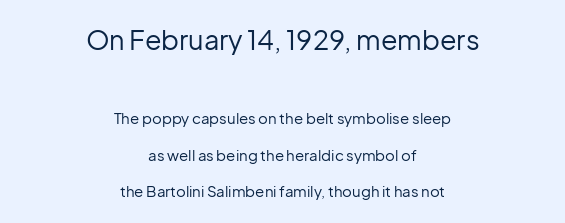
Q: Is the text bold? A: No.
Q: Is the text italic (slanted)? A: No, it is upright.
Q: Is the text underlined? A: No.
Q: How is the paragraph aligned? A: Centered.
Q: Is the spacing between letters normal or unusually wide? A: Normal.
Q: Is the spacing between lines tight, normal or loose? A: Loose.
Q: Which block of text is set in a larger size, the first (top) or the second (bottom)? A: The first (top) one.
